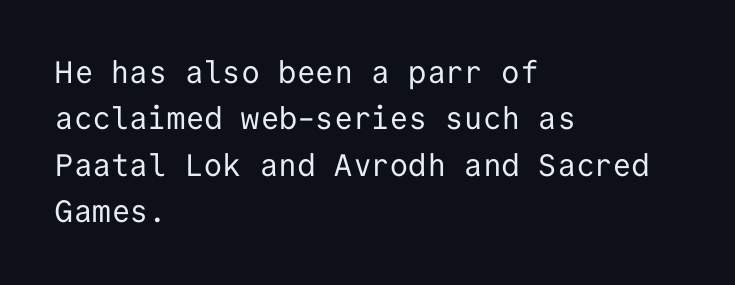
The image shows 31 px regular-weight sans-serif type, upright, monospaced; set left-aligned, normal line spacing (1.5x), normal letter spacing, not underlined; low stroke contrast and a medium x-height.
